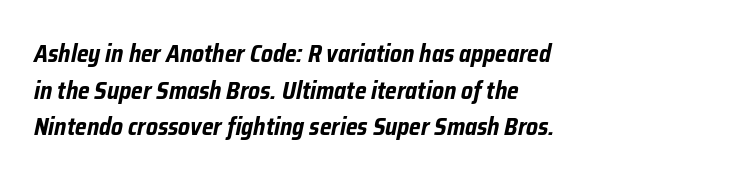
The passage shown leans; its letterforms are oblique. A student would call this left alignment; a typographer would say flush left, rag right. The type is set solid horizontally, with unmodified tracking. Notice how descenders clear the ascenders below comfortably — that's standard leading. Anything drawn beneath the words? Only blank space. Students, this is bold: see how much ink each stroke carries.
